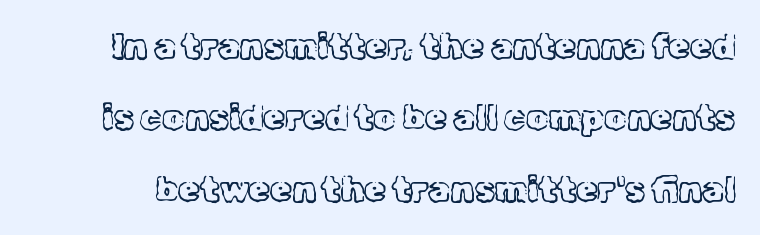
The passage shown is typed in a proportional face where columns would drift. What kind of face is this? One with serifs. The designer dialed line spacing up above the default. Students, note that the glyphs here touch the page at normal intervals. Quick note: not italic, upright.
